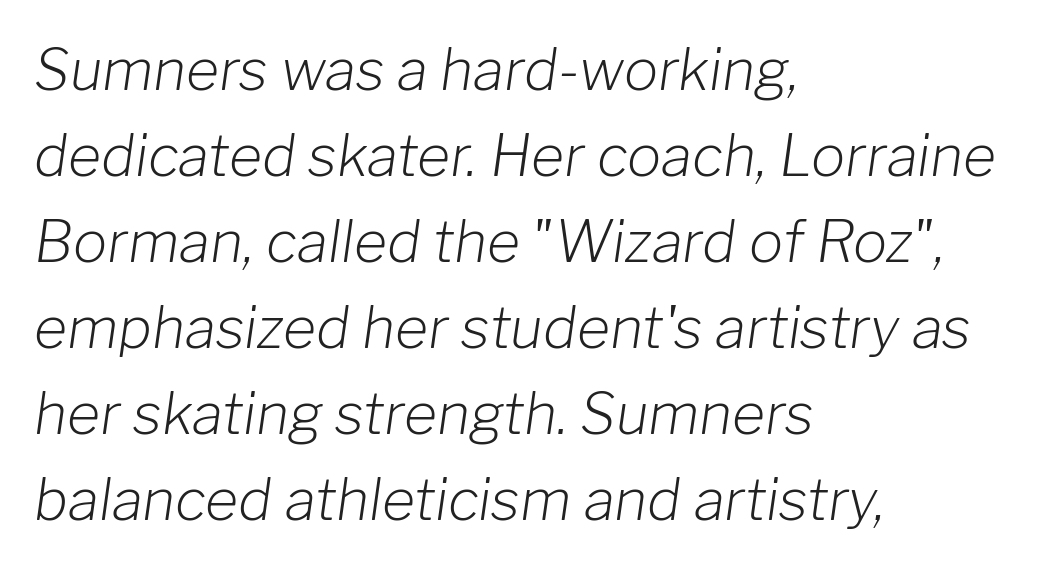
{"italic": "yes", "lean": "right", "slant_degrees": 8, "bold": "no", "weight": "light", "width": "normal", "stroke_contrast": "low", "x_height": "medium", "monospaced": "no", "underline": "no", "align": "left", "line_spacing": "normal", "line_spacing_ratio": 1.51, "letter_spacing": "normal", "letter_spacing_em": 0.0, "glyph_px": 57}
